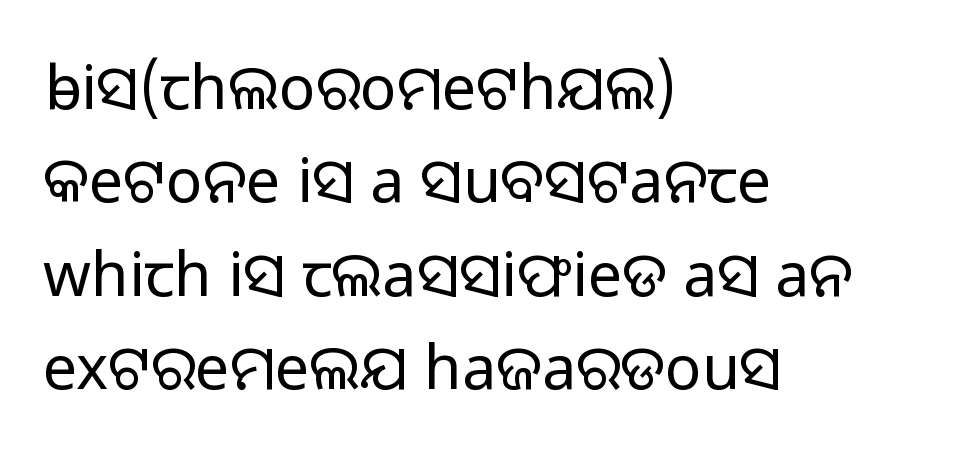
The image shows 61 px light sans-serif type, upright; set left-aligned, normal line spacing (1.53x), normal letter spacing, not underlined; low stroke contrast and a medium x-height.
